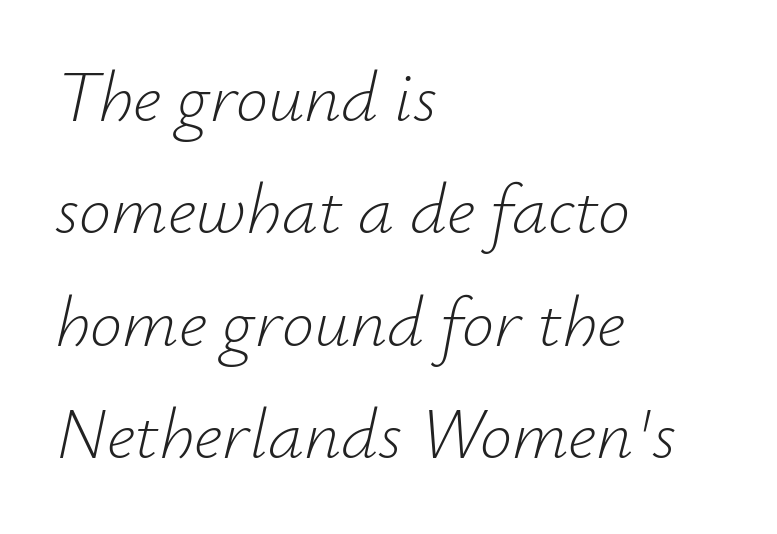
The image shows 72 px light type, italic (leaning right); set left-aligned, normal line spacing (1.56x), normal letter spacing, not underlined; low stroke contrast and a small x-height.
